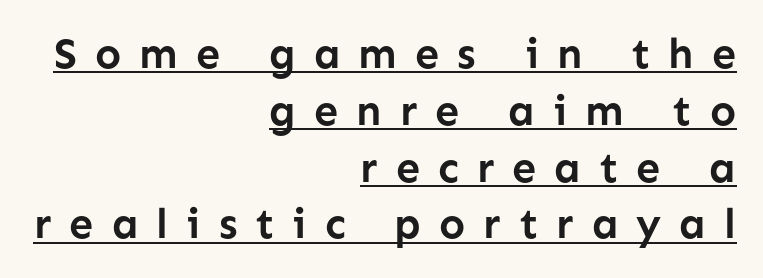
Q: Is the text bold? A: Yes.
Q: Is the text italic (slanted)? A: No, it is upright.
Q: Is the typeface a serif or a sans-serif typeface? A: Sans-serif.
Q: Is the text underlined? A: Yes.
Q: How is the paragraph aligned? A: Right-aligned.
Q: Is the spacing between letters normal or unusually wide? A: Unusually wide.
Q: Is the spacing between lines tight, normal or loose? A: Normal.
Q: Width (condensed, normal, or wide)? A: Normal.
Q: Stroke contrast? A: Low.
Q: x-height? A: Medium.
Q: Monospaced? A: No.
